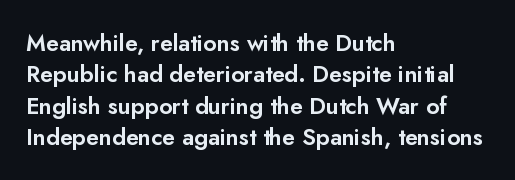
{"italic": "no", "underline": "no", "align": "left", "line_spacing": "normal", "line_spacing_ratio": 1.36, "letter_spacing": "normal", "letter_spacing_em": 0.0, "glyph_px": 23}
